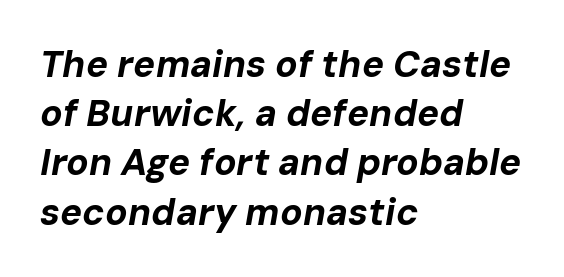
Each glyph is drawn with heavy, bold strokes. The strip under each line holds only bare page. This is oblique type, the kind used for emphasis or titles. Think of a printed novel: that variable character pitch is what you see here. Quick note: interline space is typical. These lines stack with their left ends in a neat column.
